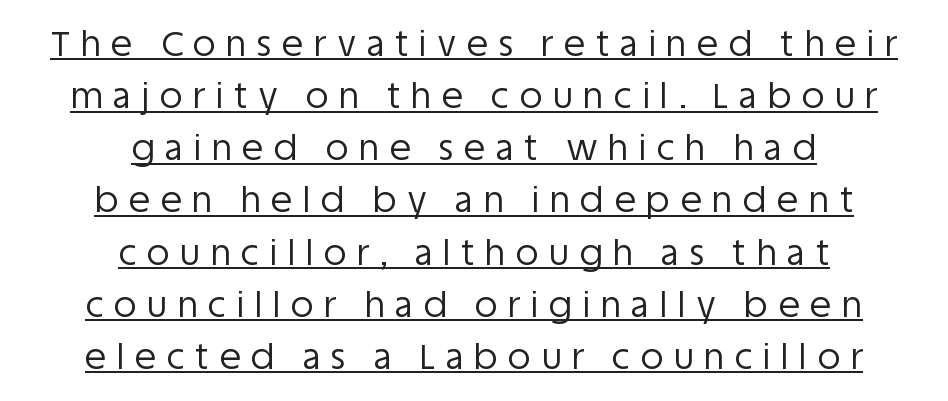
The image shows 35 px regular-weight sans-serif type, upright; set centered, normal line spacing (1.49x), unusually wide letter spacing (+0.3 em), underlined; low stroke contrast and a large x-height.
